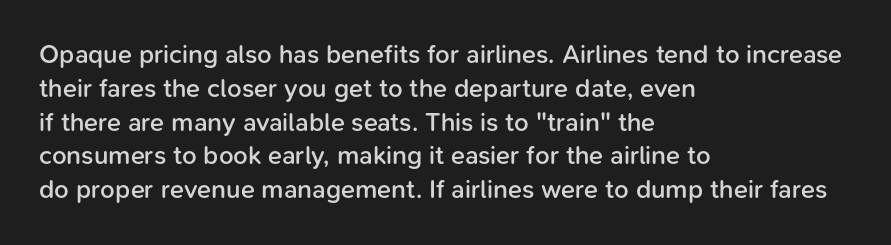
Q: Is the text bold? A: Semi-bold.
Q: Is the text italic (slanted)? A: No, it is upright.
Q: Is the text underlined? A: No.
Q: How is the paragraph aligned? A: Left-aligned.
Q: Is the spacing between letters normal or unusually wide? A: Normal.
Q: Is the spacing between lines tight, normal or loose? A: Normal.
